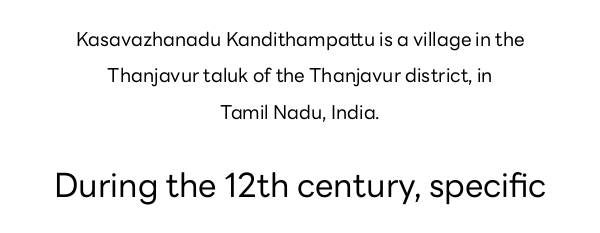
The image shows 33 px regular-weight sans-serif type, upright; set centered, loose line spacing (1.92x), normal letter spacing, not underlined; the second (bottom) block is 1.74x larger; low stroke contrast and a medium x-height.
